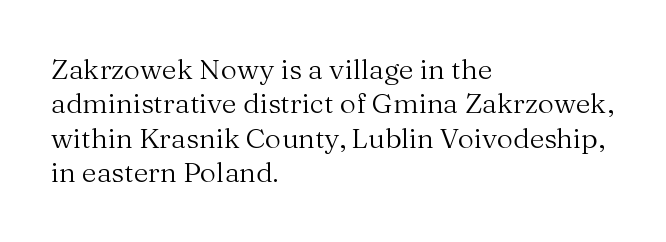
Q: Is the text bold? A: No.
Q: Is the text italic (slanted)? A: No, it is upright.
Q: Is the typeface a serif or a sans-serif typeface? A: Serif.
Q: Is the text underlined? A: No.
Q: How is the paragraph aligned? A: Left-aligned.
Q: Is the spacing between letters normal or unusually wide? A: Normal.
Q: Width (condensed, normal, or wide)? A: Normal.
Q: Stroke contrast? A: Medium.
Q: x-height? A: Medium.
Q: Monospaced? A: No.
